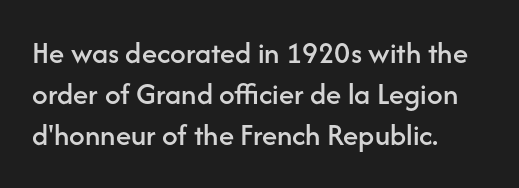
The image shows 31 px sans-serif type, upright; set left-aligned, normal line spacing (1.32x), normal letter spacing, not underlined; low stroke contrast and a medium x-height.
